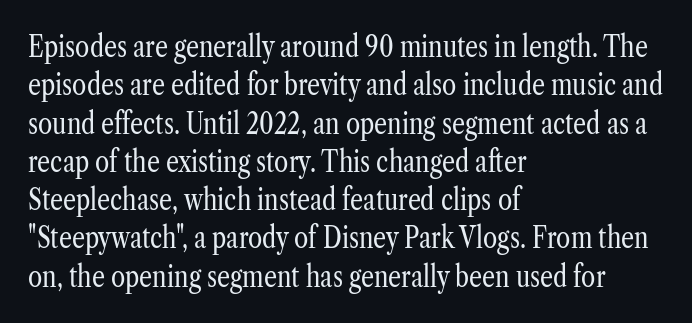
Q: Is the text bold? A: No.
Q: Is the text italic (slanted)? A: No, it is upright.
Q: Is the typeface a serif or a sans-serif typeface? A: Serif.
Q: Is the text underlined? A: No.
Q: How is the paragraph aligned? A: Left-aligned.
Q: Is the spacing between letters normal or unusually wide? A: Normal.
Q: Is the spacing between lines tight, normal or loose? A: Normal.
Q: Width (condensed, normal, or wide)? A: Condensed.
Q: Stroke contrast? A: Low.
Q: x-height? A: Medium.
Q: Monospaced? A: No.
